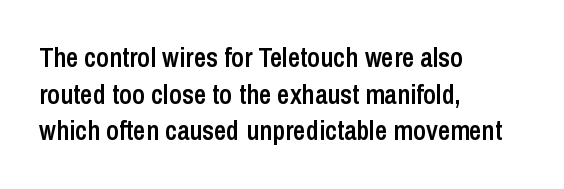
The image shows 27 px text type, upright; set left-aligned, normal line spacing (1.36x), normal letter spacing, not underlined.
